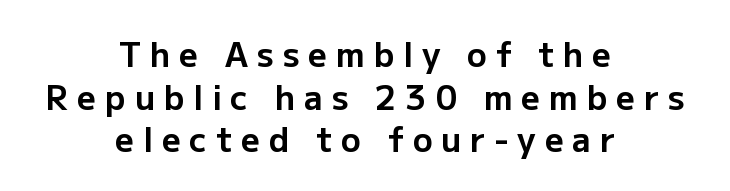
The image shows 33 px bold sans-serif type, upright; set centered, normal line spacing (1.29x), unusually wide letter spacing (+0.27 em), not underlined; low stroke contrast and a medium x-height.
